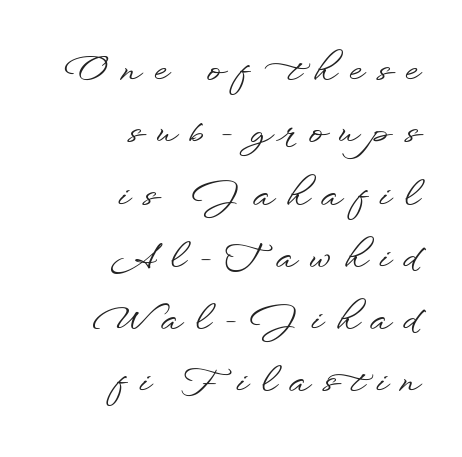
You could not count columns in this text — the font is proportionally spaced. The face used here is rendered with a markedly widened letterfit. Leftover space on each line is placed entirely before the opening word.
